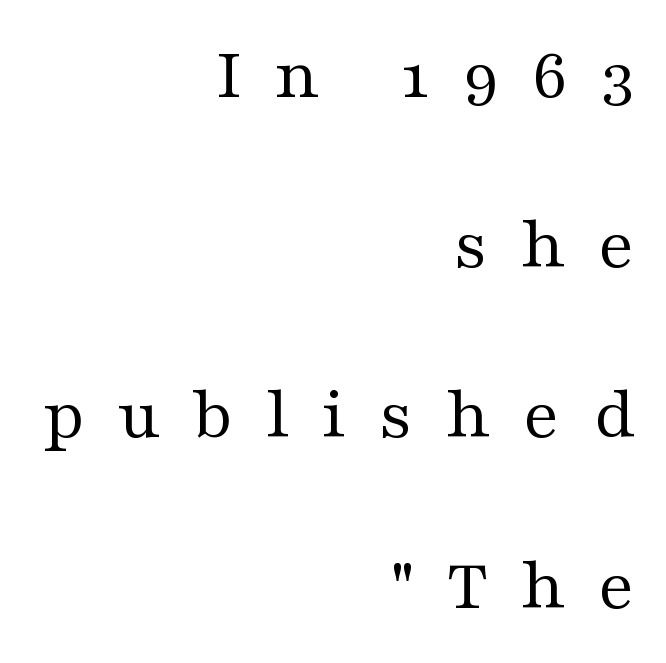
{"serif": "yes", "italic": "no", "bold": "no", "weight": "regular", "width": "wide", "stroke_contrast": "medium", "x_height": "medium", "monospaced": "no", "underline": "no", "align": "right", "line_spacing": "loose", "line_spacing_ratio": 2.3, "letter_spacing": "wide", "letter_spacing_em": 0.44, "glyph_px": 74}
